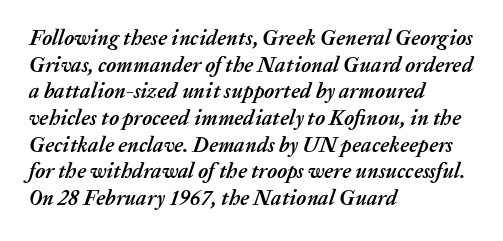
{"italic": "yes", "lean": "right", "slant_degrees": 20, "bold": "yes", "underline": "no", "align": "left", "line_spacing": "normal", "line_spacing_ratio": 1.27, "letter_spacing": "normal", "letter_spacing_em": 0.0, "glyph_px": 21}
